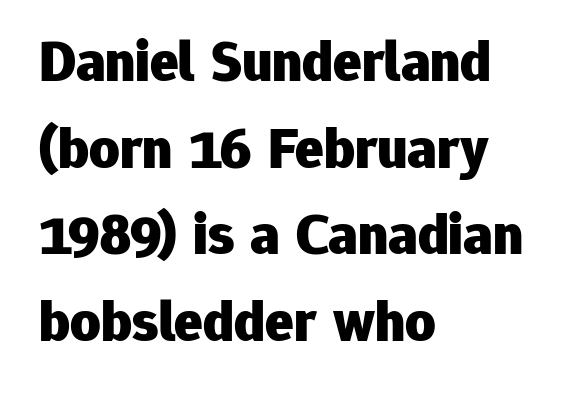
The image shows 59 px heavy sans-serif type, upright; set left-aligned, normal line spacing (1.47x), normal letter spacing, not underlined; low stroke contrast and a medium x-height.
